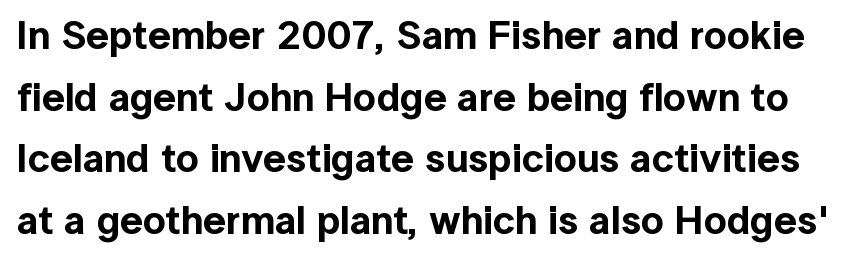
The image shows 40 px sans-serif type, upright; set normal line spacing (1.54x), normal letter spacing, not underlined; a medium x-height.
